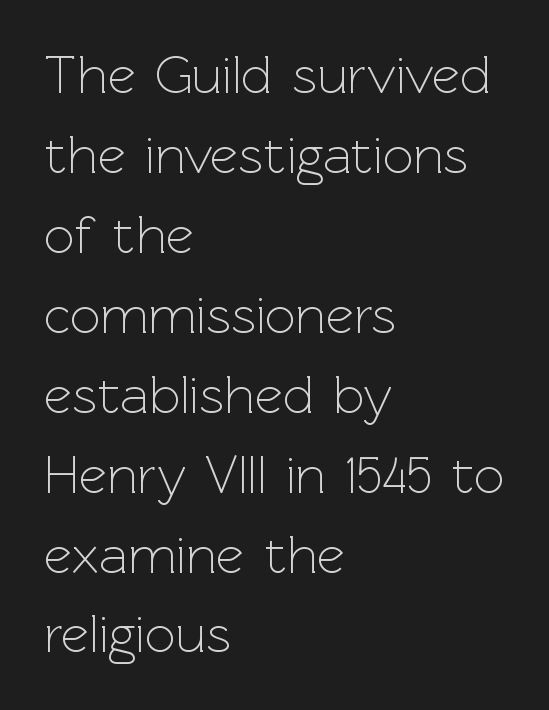
The image shows 54 px light sans-serif type, upright; set left-aligned, normal line spacing (1.48x), normal letter spacing, not underlined; a medium x-height.
